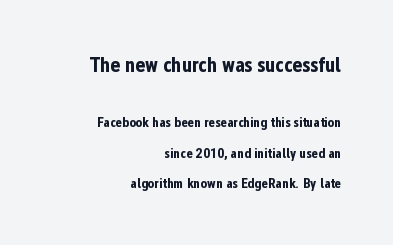
The tracking reads as untouched default to a designer's eye. These words are printed bold, with thick strokes throughout. Note: larger setting up top, smaller setting below. The space between consecutive lines is lavish. Rendered with straight, roman letterforms.
